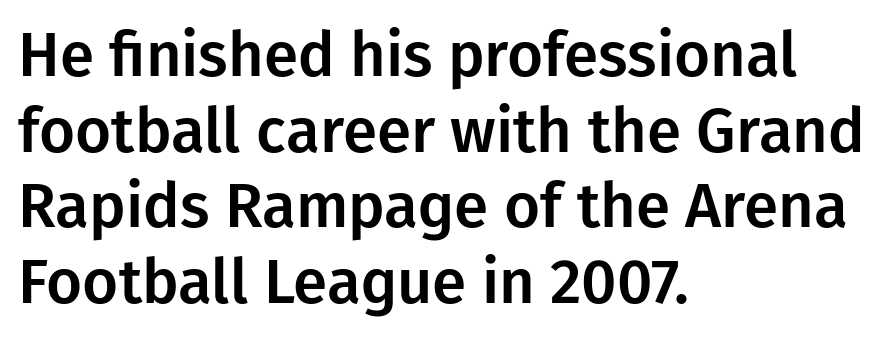
Plain, unruled lines of type. Look at the tracking — it's just the regular setting, nothing added. The lines in this sample share a left origin and differ only in where they stop. The face used here is proportionally spaced, like ordinary book or web type. A sans-serif font was chosen for this passage. The lettering stays uniformly vertical, giving the passage a roman look.
